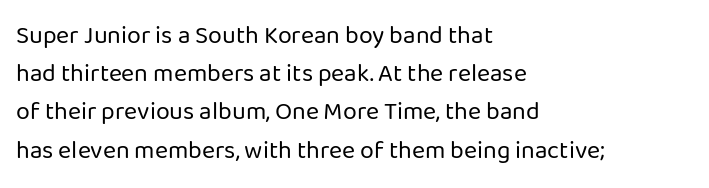
The glyphs are unaccompanied by any horizontal stroke below them. Posture: vertical. These lines keep a tight, regular rhythm from letter to letter. Interline gaps are of average width in this sample. The paragraph shown leans on its left margin.
